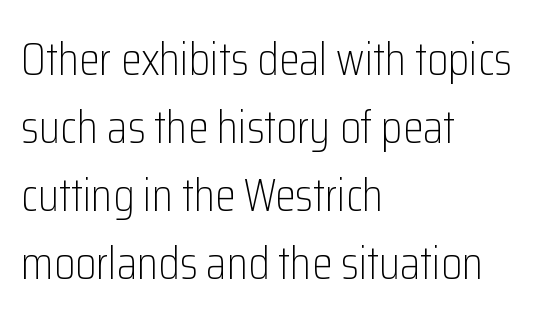
The image shows 47 px light, condensed sans-serif type, upright; set left-aligned, normal line spacing (1.45x), normal letter spacing, not underlined; low stroke contrast and a medium x-height.
